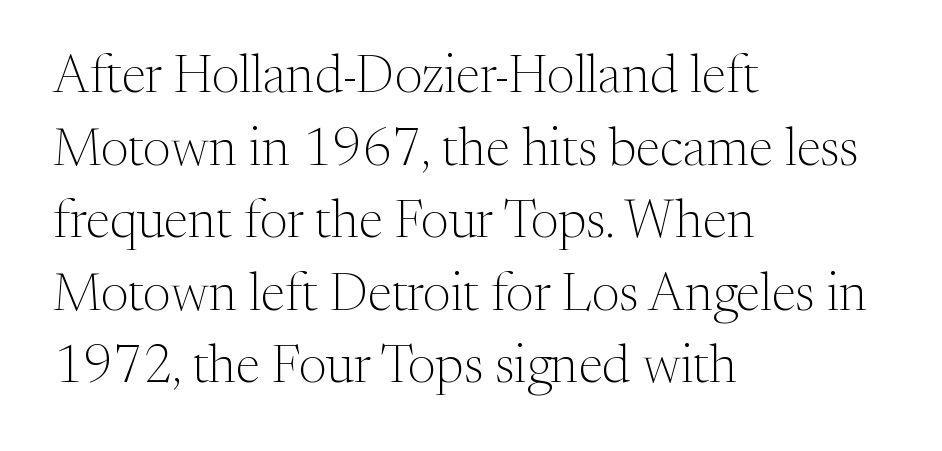
The image shows 53 px light serif type, upright; set left-aligned, normal line spacing (1.37x), normal letter spacing, not underlined; medium stroke contrast and a medium x-height.
